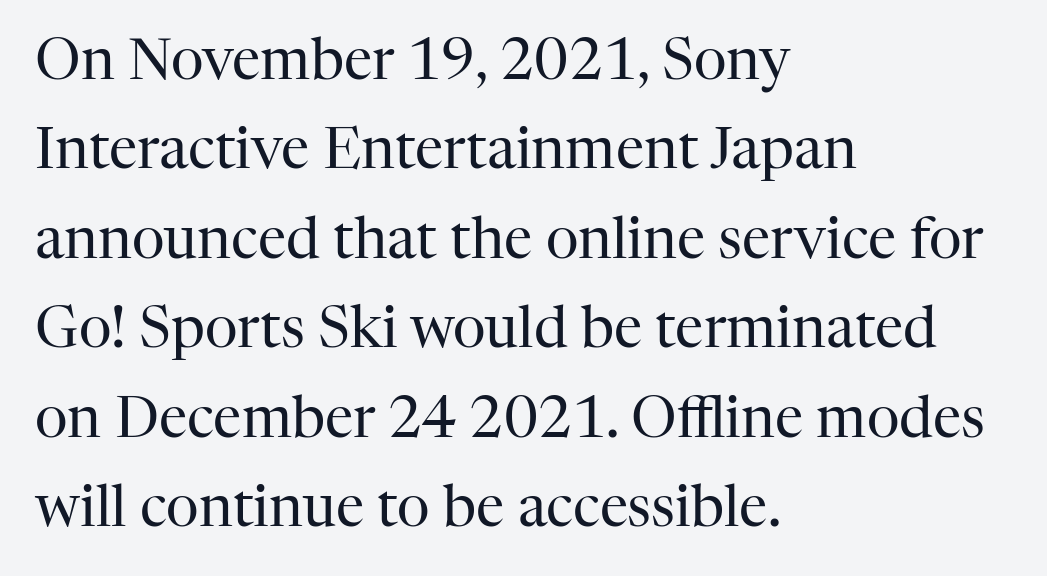
Classification — serif. How are the letters spaced? Ordinarily, with no added tracking. The line-height multiplier appears to be the usual default. A roman cut, with each character standing at attention. Descenders are the only things crossing below the line.
